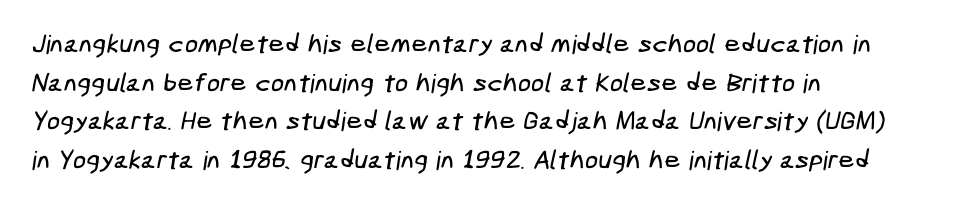
The gap between lines stays unmarked. A typesetter would call this zero additional tracking. A student would call this left alignment; a typographer would say flush left, rag right. A typesetter would call this leading conventional body-copy spacing.
